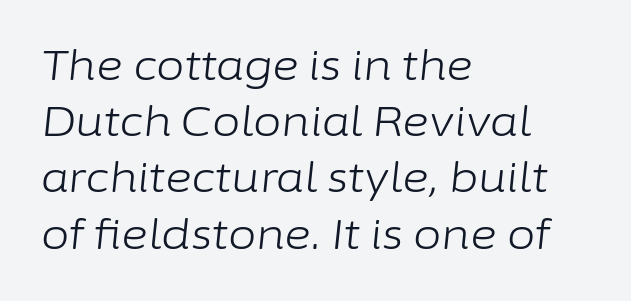
When letters slant like this, we call the style italic. This rendering leaves character spacing at its baseline value. All the whitespace from short lines collects on the right. You could not count columns in this text — the font is proportionally spaced. The cut favours lightness, reaching ordinary text weight at its darkest.
